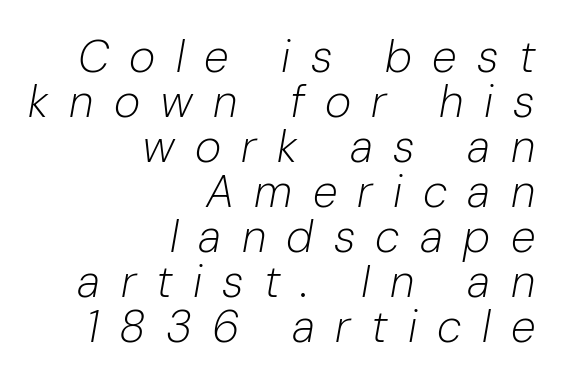
The image shows 45 px light type, italic (leaning right); set right-aligned, tight line spacing (1.0x), unusually wide letter spacing (+0.45 em), not underlined; low stroke contrast and a medium x-height.
